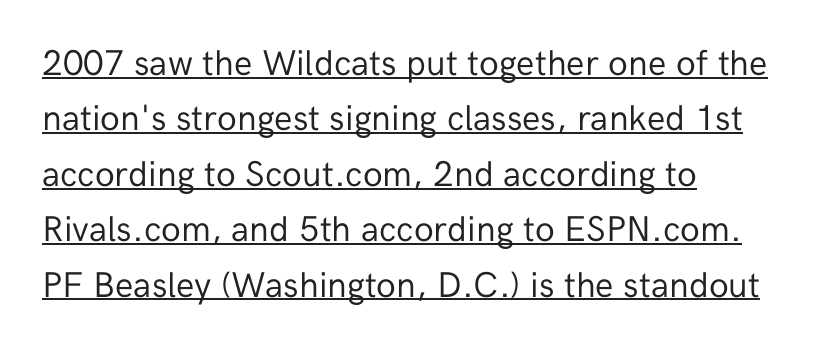
This sample uses an upright cut, with every glyph sitting square on the baseline. These lines stack with their left ends in a neat column. A normal amount of white space separates one row of letters from the next. The string is rendered with underlining switched on. Is this a fixed-width face? No — the glyphs have proportional, varying widths.
